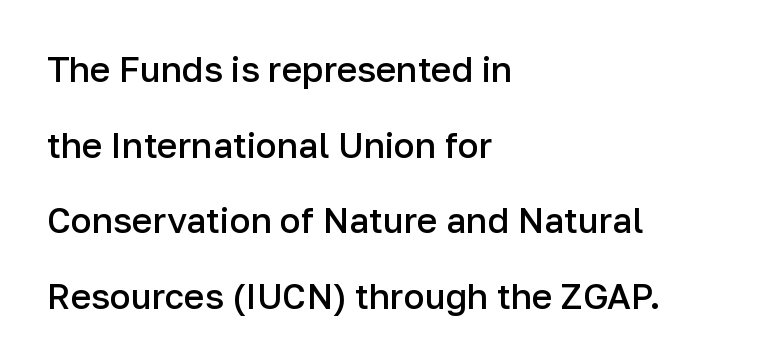
The image shows 35 px semibold sans-serif type, upright; set left-aligned, loose line spacing (2.16x), normal letter spacing, not underlined; low stroke contrast and a medium x-height.
